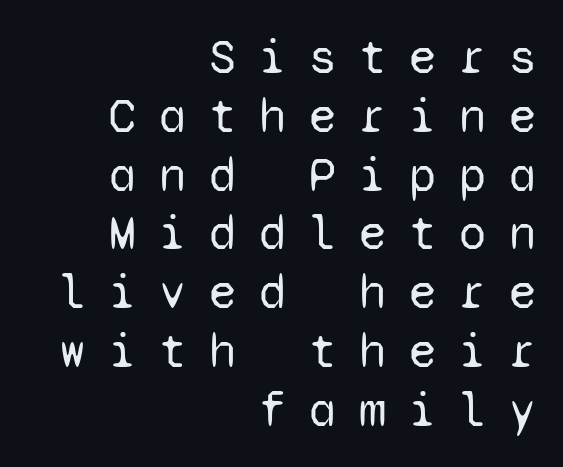
Q: Is the text bold? A: No.
Q: Is the text italic (slanted)? A: No, it is upright.
Q: Is the typeface a serif or a sans-serif typeface? A: Sans-serif.
Q: Is the text underlined? A: No.
Q: How is the paragraph aligned? A: Right-aligned.
Q: Is the spacing between letters normal or unusually wide? A: Unusually wide.
Q: Width (condensed, normal, or wide)? A: Normal.
Q: Stroke contrast? A: Low.
Q: x-height? A: Medium.
Q: Monospaced? A: Yes.
